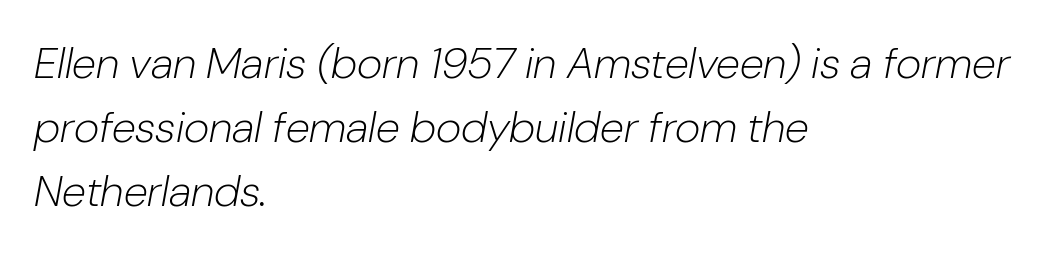
{"italic": "yes", "lean": "right", "slant_degrees": 10, "bold": "no", "weight": "light", "width": "normal", "stroke_contrast": "low", "x_height": "medium", "monospaced": "no", "underline": "no", "align": "left", "line_spacing": "normal", "line_spacing_ratio": 1.46, "letter_spacing": "normal", "letter_spacing_em": 0.0, "glyph_px": 44}
